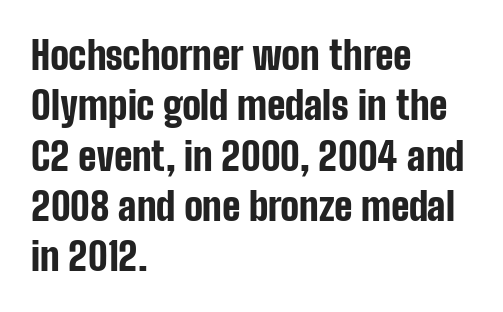
The image shows 39 px bold, condensed sans-serif type, upright; set left-aligned, normal line spacing (1.29x), normal letter spacing, not underlined; low stroke contrast and a medium x-height.
